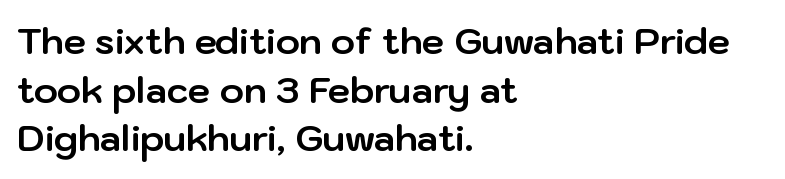
The image shows 36 px bold sans-serif type, upright; set left-aligned, normal line spacing (1.35x), normal letter spacing, not underlined; low stroke contrast and a medium x-height.
